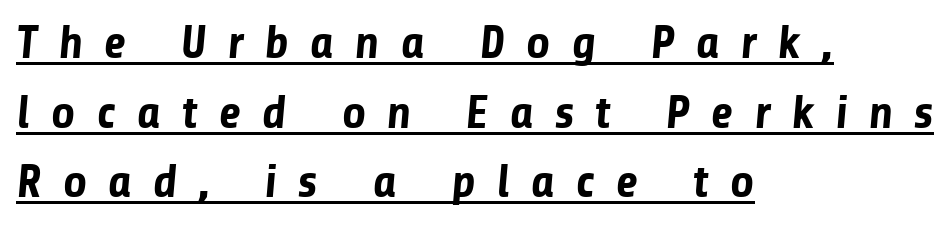
{"serif": "no", "bold": "yes", "weight": "bold", "width": "normal", "stroke_contrast": "low", "x_height": "medium", "monospaced": "no", "underline": "yes", "align": "left", "line_spacing": "normal", "line_spacing_ratio": 1.48, "letter_spacing": "wide", "letter_spacing_em": 0.44, "glyph_px": 47}
